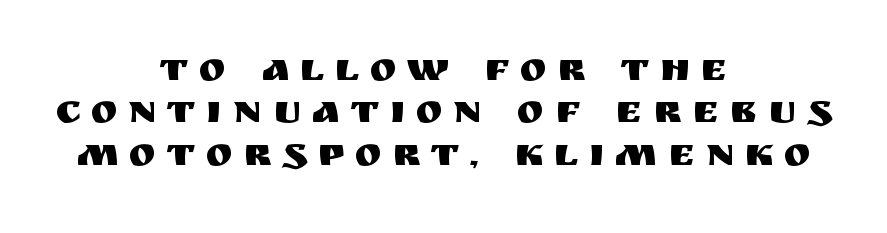
The image shows 40 px sans-serif type, upright; set centered, tight line spacing (1.06x), unusually wide letter spacing (+0.27 em), not underlined; medium stroke contrast and a large x-height.
